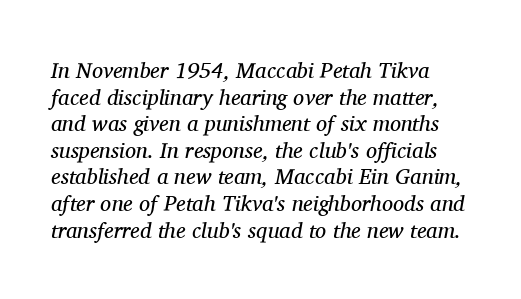
Q: Is the text bold? A: No.
Q: Is the text italic (slanted)? A: Yes, it leans right by about 11 degrees.
Q: Is the text underlined? A: No.
Q: Is the spacing between letters normal or unusually wide? A: Normal.
